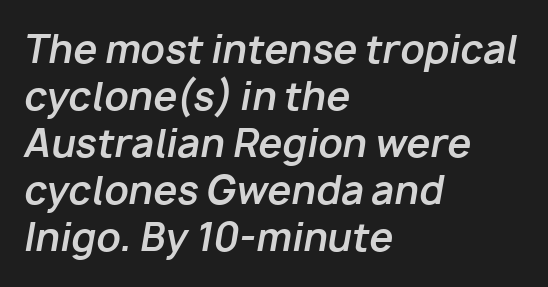
Think of a printed novel: that variable character pitch is what you see here. The zone under the glyphs is completely vacant. The lines are quadded left. Default kerning and tracking; the words read as compact shapes.
